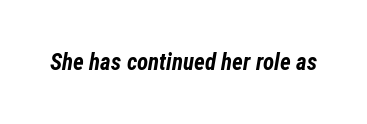
The image shows 23 px bold type, italic (leaning right); set normal letter spacing, not underlined.
